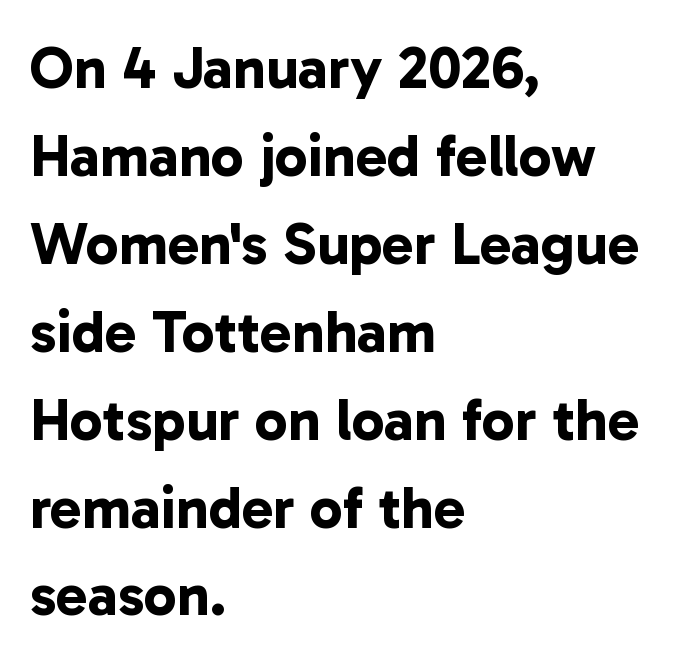
{"serif": "no", "bold": "yes", "weight": "bold", "width": "normal", "stroke_contrast": "low", "x_height": "medium", "monospaced": "no", "underline": "no", "align": "left", "line_spacing": "normal", "line_spacing_ratio": 1.49, "letter_spacing": "normal", "letter_spacing_em": 0.0, "glyph_px": 59}
